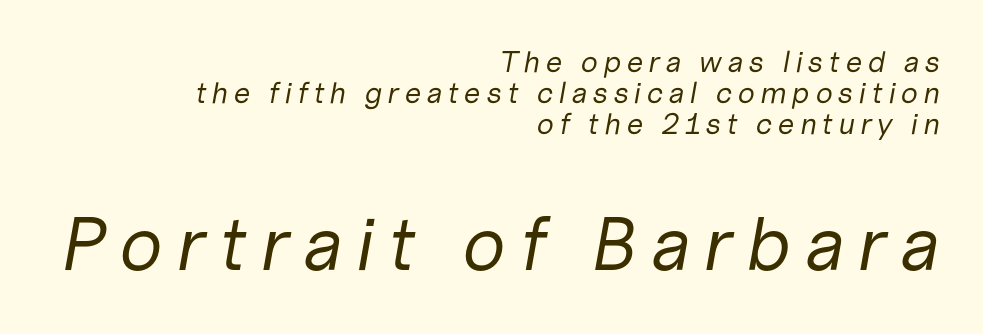
Vertically, the passage feels compressed, each row crowding the next. Does the bottom block carry the larger type? Yes, it does. This sample has the flowing, uneven cadence of proportional lettering. These lines stack with their right ends in a neat column.
